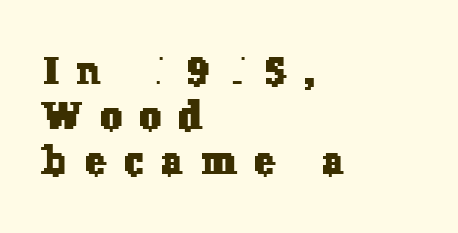
Q: Is the typeface a serif or a sans-serif typeface? A: Serif.
Q: Is the text underlined? A: No.
Q: How is the paragraph aligned? A: Left-aligned.
Q: Is the spacing between letters normal or unusually wide? A: Unusually wide.
Q: Width (condensed, normal, or wide)? A: Normal.
Q: Stroke contrast? A: Low.
Q: x-height? A: Medium.
Q: Monospaced? A: No.
